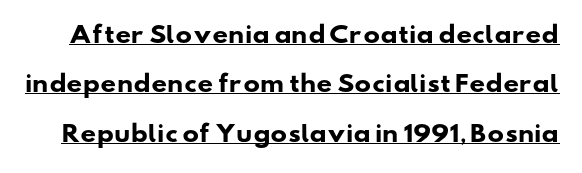
The image shows 22 px bold type; set loose line spacing (2.24x), normal letter spacing, underlined.
